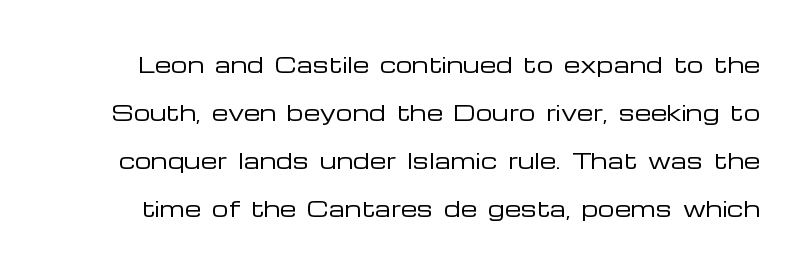
Q: Is the text bold? A: No.
Q: Is the text italic (slanted)? A: No, it is upright.
Q: Is the text underlined? A: No.
Q: Is the spacing between letters normal or unusually wide? A: Normal.
Q: Is the spacing between lines tight, normal or loose? A: Loose.
